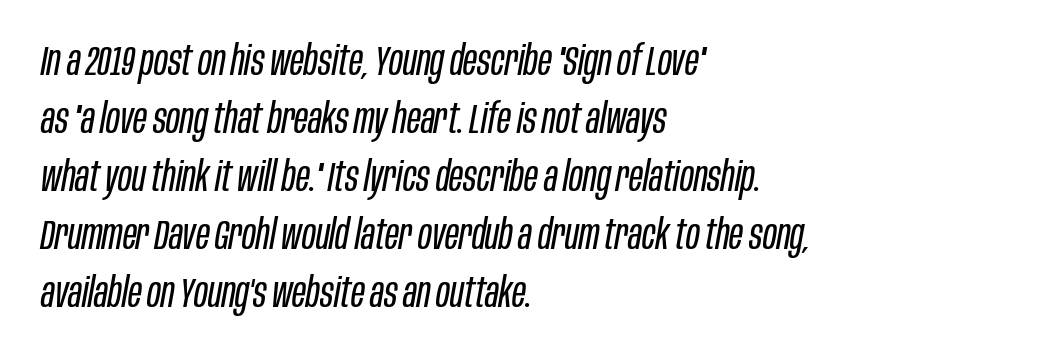
Q: Is the text bold? A: No.
Q: Is the text italic (slanted)? A: Yes, it leans right by about 10 degrees.
Q: Is the text underlined? A: No.
Q: How is the paragraph aligned? A: Left-aligned.
Q: Is the spacing between letters normal or unusually wide? A: Normal.
Q: Is the spacing between lines tight, normal or loose? A: Normal.
Q: Width (condensed, normal, or wide)? A: Condensed.
Q: Stroke contrast? A: Low.
Q: x-height? A: Large.
Q: Monospaced? A: No.
